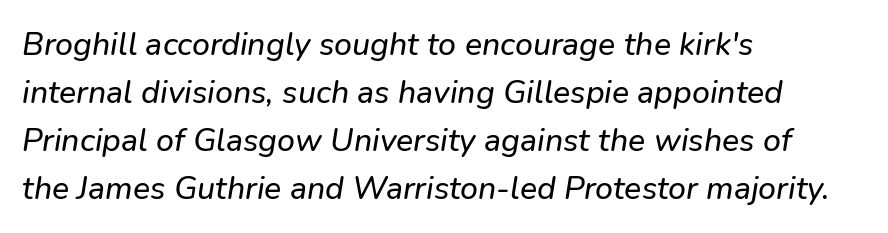
Q: Is the text italic (slanted)? A: Yes, it leans right by about 9 degrees.
Q: Is the text underlined? A: No.
Q: How is the paragraph aligned? A: Left-aligned.
Q: Is the spacing between letters normal or unusually wide? A: Normal.
Q: Is the spacing between lines tight, normal or loose? A: Normal.
Q: Width (condensed, normal, or wide)? A: Normal.
Q: Stroke contrast? A: Low.
Q: x-height? A: Medium.
Q: Monospaced? A: No.
